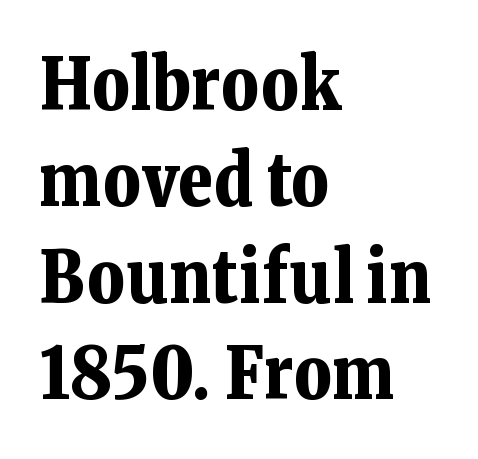
{"serif": "yes", "italic": "no", "bold": "yes", "weight": "bold", "width": "normal", "stroke_contrast": "low", "x_height": "medium", "monospaced": "no", "underline": "no", "align": "left", "line_spacing": "normal", "line_spacing_ratio": 1.34, "letter_spacing": "normal", "letter_spacing_em": 0.0, "glyph_px": 72}
